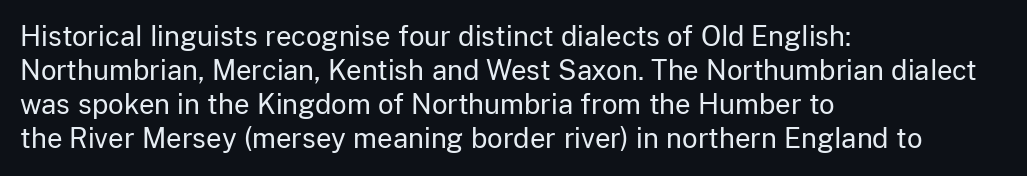
The image shows 27 px text type, upright; set left-aligned, normal line spacing (1.26x), normal letter spacing, not underlined.
